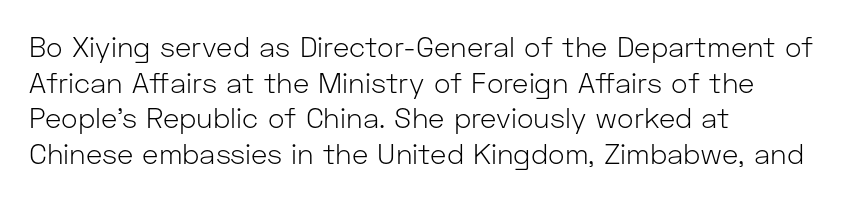
Q: Is the text bold? A: No.
Q: Is the text italic (slanted)? A: No, it is upright.
Q: Is the typeface a serif or a sans-serif typeface? A: Sans-serif.
Q: Is the text underlined? A: No.
Q: How is the paragraph aligned? A: Left-aligned.
Q: Is the spacing between letters normal or unusually wide? A: Normal.
Q: Is the spacing between lines tight, normal or loose? A: Normal.
Q: Width (condensed, normal, or wide)? A: Normal.
Q: Stroke contrast? A: Low.
Q: x-height? A: Medium.
Q: Monospaced? A: No.
